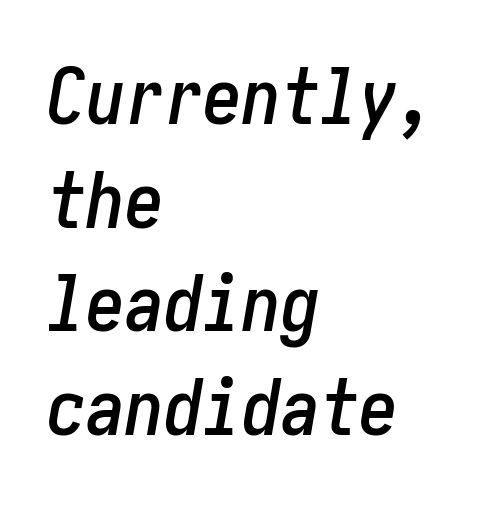
{"italic": "yes", "lean": "right", "slant_degrees": 10, "width": "condensed", "stroke_contrast": "low", "x_height": "medium", "underline": "no", "align": "left", "line_spacing": "normal", "line_spacing_ratio": 1.33, "letter_spacing": "normal", "letter_spacing_em": 0.0, "glyph_px": 78}
